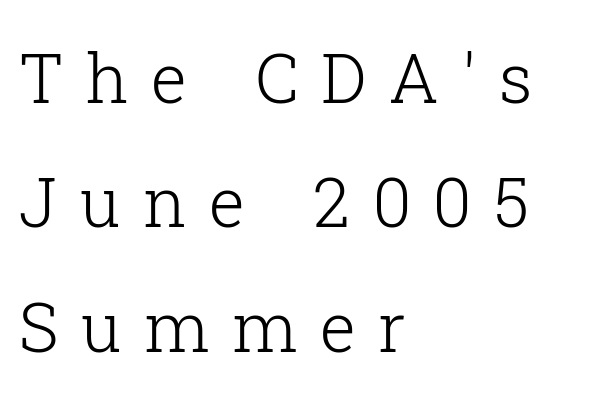
Q: Is the text bold? A: No.
Q: Is the text italic (slanted)? A: No, it is upright.
Q: Is the typeface a serif or a sans-serif typeface? A: Serif.
Q: Is the text underlined? A: No.
Q: How is the paragraph aligned? A: Left-aligned.
Q: Is the spacing between letters normal or unusually wide? A: Unusually wide.
Q: Width (condensed, normal, or wide)? A: Normal.
Q: Stroke contrast? A: Low.
Q: x-height? A: Medium.
Q: Monospaced? A: No.
